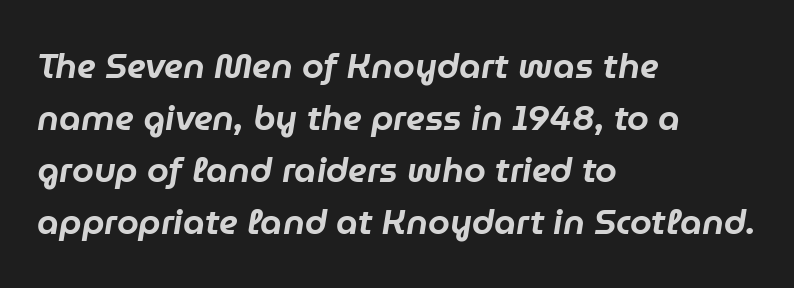
Compared with ordinary roman type, these characters are visibly tilted. Letters rest on an invisible, unmarked baseline. Notice how descenders clear the ascenders below comfortably — that's standard leading. The rendering keeps characters at their native spacing.
